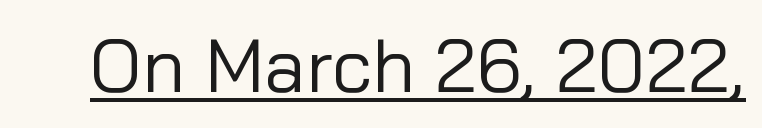
{"serif": "no", "italic": "no", "bold": "no", "weight": "regular", "width": "normal", "stroke_contrast": "low", "x_height": "medium", "monospaced": "no", "underline": "yes", "letter_spacing": "normal", "letter_spacing_em": 0.0, "glyph_px": 75}
